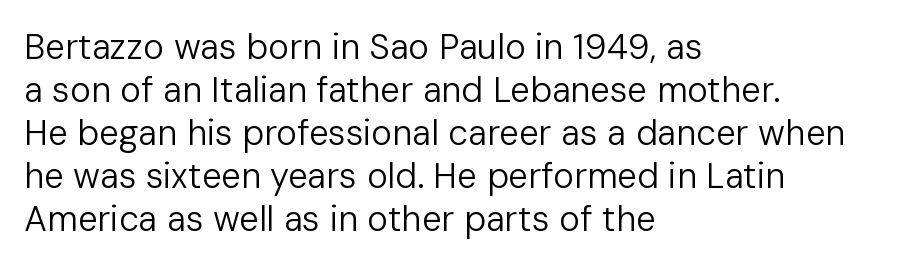
The image shows 35 px regular-weight sans-serif type, upright; set left-aligned, line spacing 1.23x, normal letter spacing, not underlined; low stroke contrast and a medium x-height.
